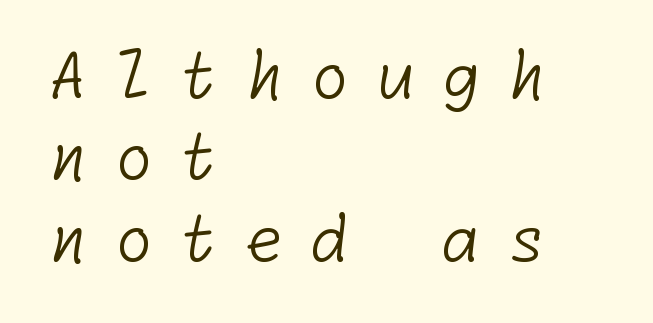
{"serif": "no", "bold": "no", "weight": "light", "width": "normal", "stroke_contrast": "low", "x_height": "medium", "underline": "no", "align": "left", "line_spacing": "normal", "line_spacing_ratio": 1.29, "letter_spacing": "wide", "letter_spacing_em": 0.42, "glyph_px": 63}
